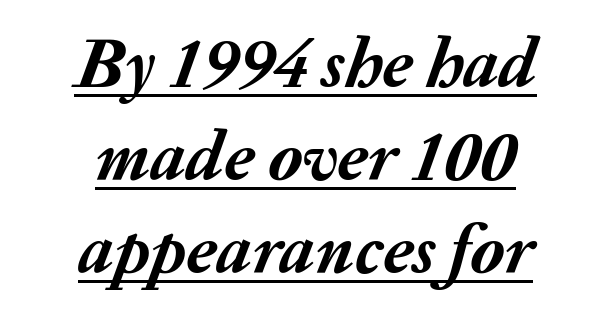
{"italic": "yes", "lean": "right", "slant_degrees": 20, "bold": "yes", "weight": "semibold", "width": "normal", "stroke_contrast": "medium", "x_height": "medium", "monospaced": "no", "underline": "yes", "align": "center", "line_spacing": "normal", "line_spacing_ratio": 1.33, "letter_spacing": "normal", "letter_spacing_em": 0.0, "glyph_px": 70}
